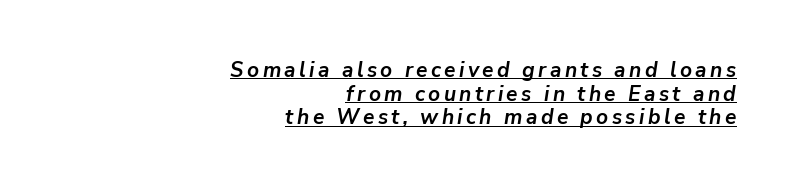
The image shows 21 px bold type, italic (leaning right); set right-aligned, tight line spacing (1.13x), underlined.
